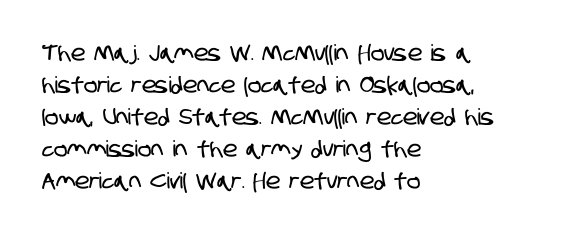
Visually the block forms a straight wall on the left and a jagged coastline on the right. This rendering leaves character spacing at its baseline value. The space beneath each line is pristine and unruled. In terms of leading, this rendering sits right in the middle.
